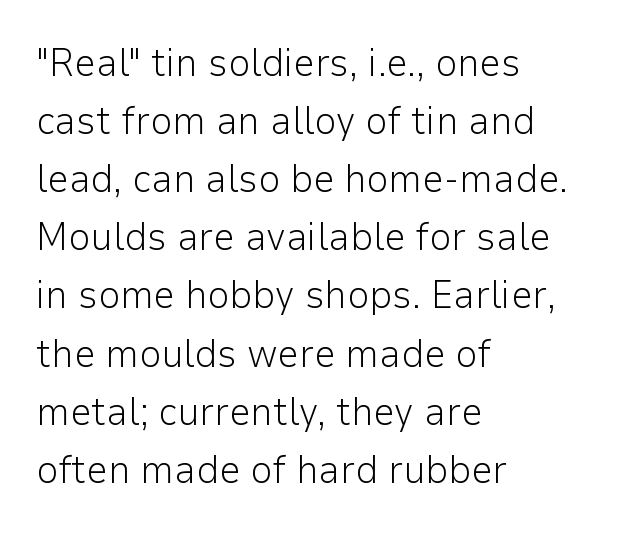
Q: Is the text bold? A: No.
Q: Is the text italic (slanted)? A: No, it is upright.
Q: Is the typeface a serif or a sans-serif typeface? A: Sans-serif.
Q: Is the text underlined? A: No.
Q: How is the paragraph aligned? A: Left-aligned.
Q: Is the spacing between letters normal or unusually wide? A: Normal.
Q: Is the spacing between lines tight, normal or loose? A: Normal.
Q: Width (condensed, normal, or wide)? A: Normal.
Q: Stroke contrast? A: Low.
Q: x-height? A: Medium.
Q: Monospaced? A: No.
